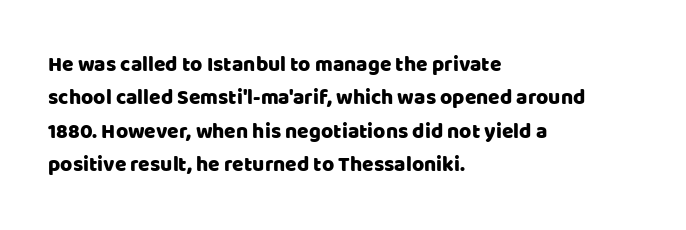
Nobody drew a line under any word here. A student would call this left alignment; a typographer would say flush left, rag right. Rendered with straight, roman letterforms. In terms of leading, this rendering sits right in the middle. Characters follow at the spacing the type designer built in.
